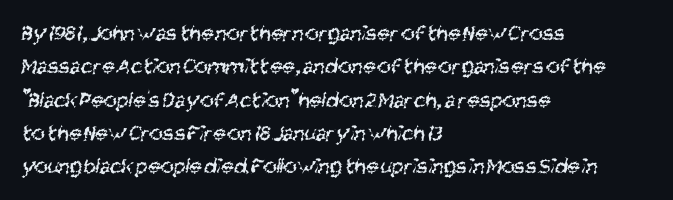
Q: Is the text bold? A: No.
Q: Is the text underlined? A: No.
Q: How is the paragraph aligned? A: Left-aligned.
Q: Is the spacing between letters normal or unusually wide? A: Normal.
Q: Is the spacing between lines tight, normal or loose? A: Normal.
